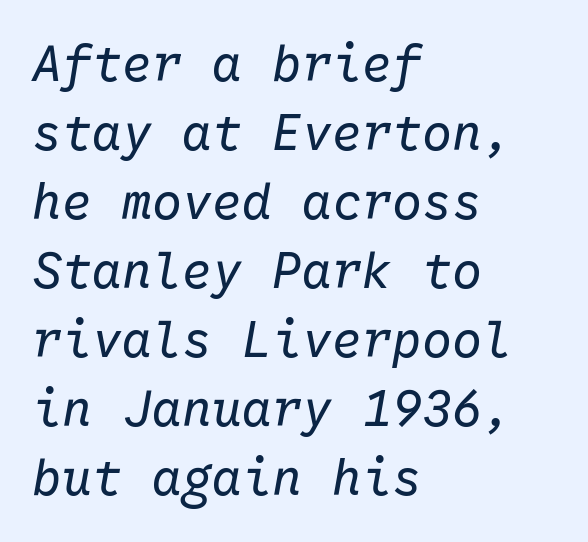
{"italic": "yes", "lean": "right", "slant_degrees": 10, "bold": "no", "weight": "regular", "width": "normal", "stroke_contrast": "low", "x_height": "medium", "monospaced": "yes", "underline": "no", "align": "left", "line_spacing": "normal", "line_spacing_ratio": 1.38, "letter_spacing": "normal", "letter_spacing_em": 0.0, "glyph_px": 50}
